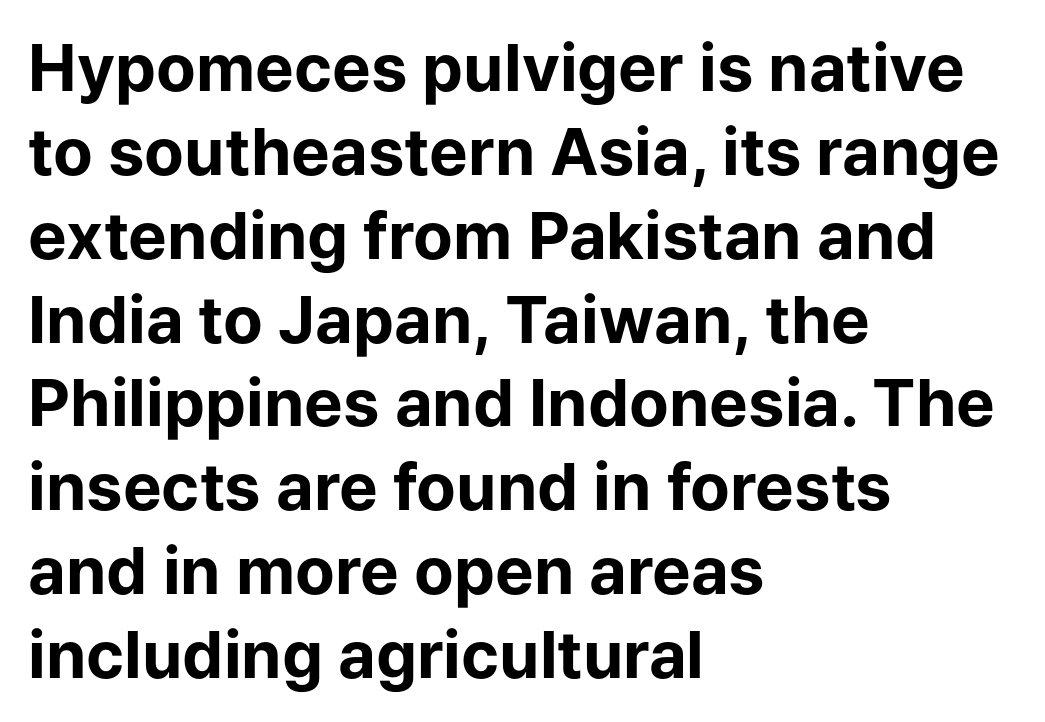
Typesetter's note: full bold, strokes at maximum text heaviness. The characters display no serif detailing; their extremities are plain. The paragraph has a hard left edge and a soft right edge. The space between consecutive lines is moderate.
